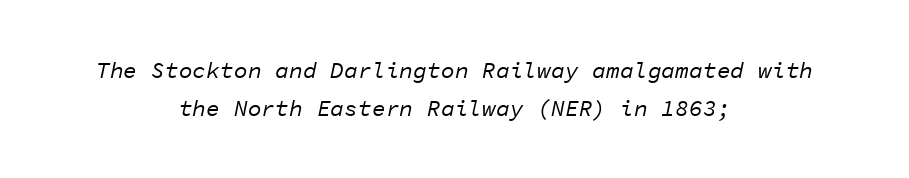
If you measured baseline to baseline, you'd find a middling distance. Observe the lean: these are italic letterforms. Compared with a flush-left layout, this one balances lines on the center instead. Lines of text with bare space underneath.
